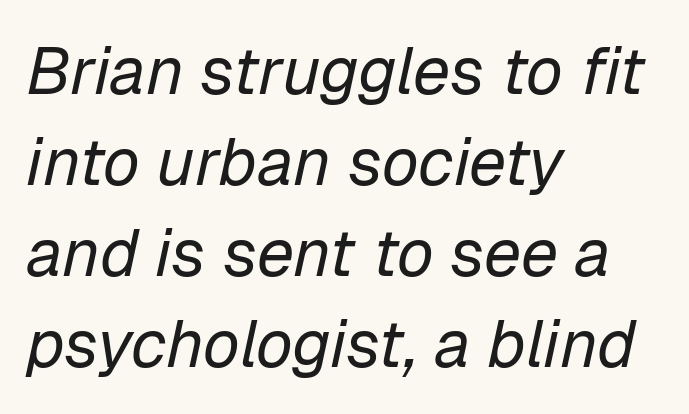
The image shows 67 px regular-weight type, italic (leaning right); set left-aligned, normal line spacing (1.36x), normal letter spacing, not underlined; low stroke contrast and a medium x-height.
